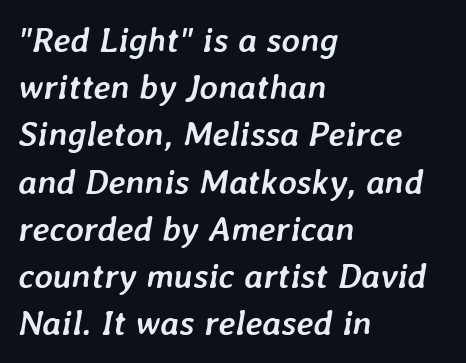
Words appear dense and cohesive because spacing is normal. Note the varied advance widths — an 'i' is clearly narrower than an 'm'. Notice how descenders clear the ascenders below comfortably — that's standard leading. The passage shown is not underscored anywhere. Left-aligned paragraph, ragged on the right. This sample uses an oblique cut, with every glyph tilted off the vertical.
